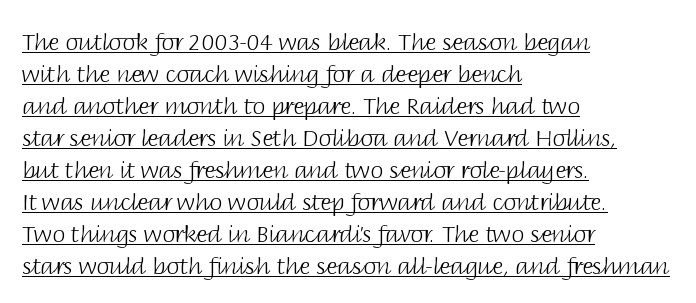
Q: Is the text bold? A: No.
Q: Is the text italic (slanted)? A: No, it is upright.
Q: Is the text underlined? A: Yes.
Q: How is the paragraph aligned? A: Left-aligned.
Q: Is the spacing between letters normal or unusually wide? A: Normal.
Q: Is the spacing between lines tight, normal or loose? A: Normal.
